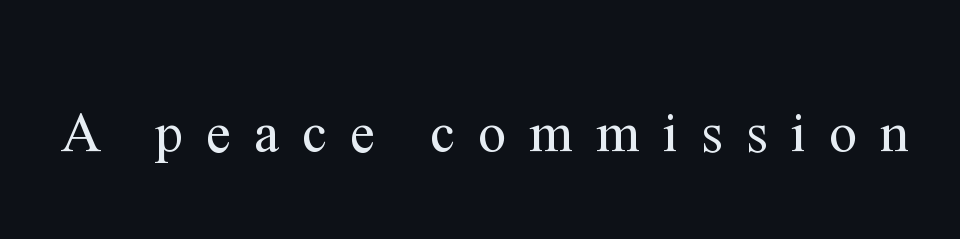
{"serif": "yes", "italic": "no", "bold": "no", "weight": "regular", "width": "normal", "stroke_contrast": "medium", "x_height": "medium", "monospaced": "no", "underline": "no", "letter_spacing": "wide", "letter_spacing_em": 0.41, "glyph_px": 56}
